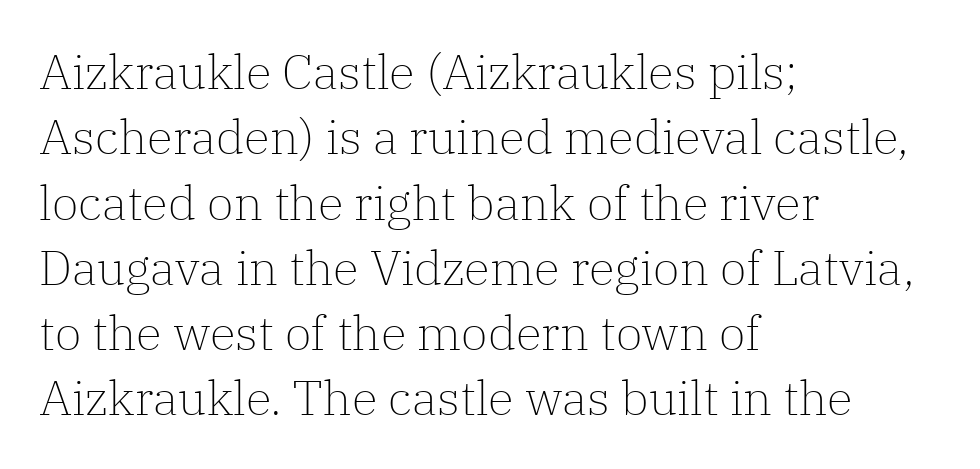
{"serif": "yes", "italic": "no", "bold": "no", "weight": "light", "width": "normal", "stroke_contrast": "low", "x_height": "medium", "monospaced": "no", "underline": "no", "align": "left", "line_spacing": "normal", "line_spacing_ratio": 1.36, "letter_spacing": "normal", "letter_spacing_em": 0.0, "glyph_px": 48}
